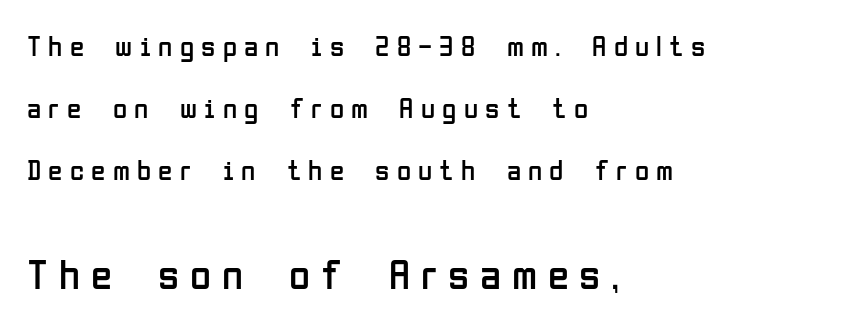
Q: Is the text bold? A: No.
Q: Is the text italic (slanted)? A: No, it is upright.
Q: Is the typeface a serif or a sans-serif typeface? A: Sans-serif.
Q: Is the text underlined? A: No.
Q: How is the paragraph aligned? A: Left-aligned.
Q: Is the spacing between letters normal or unusually wide? A: Unusually wide.
Q: Is the spacing between lines tight, normal or loose? A: Loose.
Q: Which block of text is set in a larger size, the first (top) or the second (bottom)? A: The second (bottom) one.
Q: Width (condensed, normal, or wide)? A: Condensed.
Q: Stroke contrast? A: Low.
Q: x-height? A: Medium.
Q: Monospaced? A: No.
